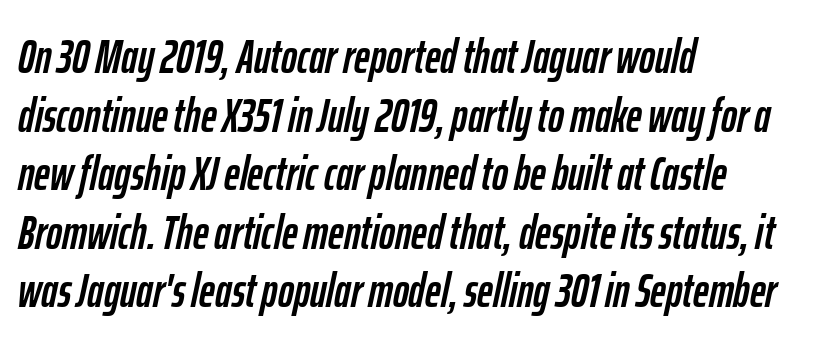
Teacher's note: observe the even left margin — that is flush-left alignment. The area under the type is left untouched. You could not count columns in this text — the font is proportionally spaced. Observe the ordinary spacing: letters are neighbours, not strangers.
